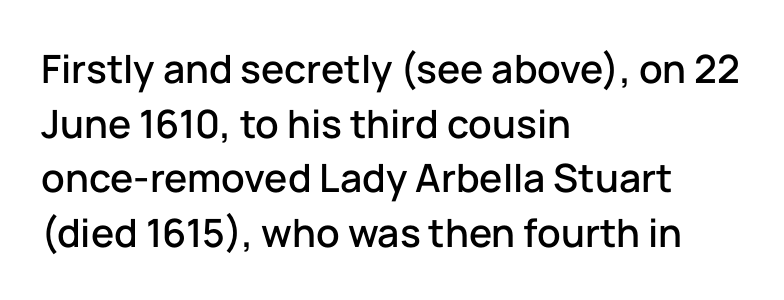
{"serif": "no", "italic": "no", "width": "normal", "stroke_contrast": "low", "x_height": "medium", "monospaced": "no", "underline": "no", "align": "left", "line_spacing": "normal", "line_spacing_ratio": 1.4, "letter_spacing": "normal", "letter_spacing_em": 0.0, "glyph_px": 39}
